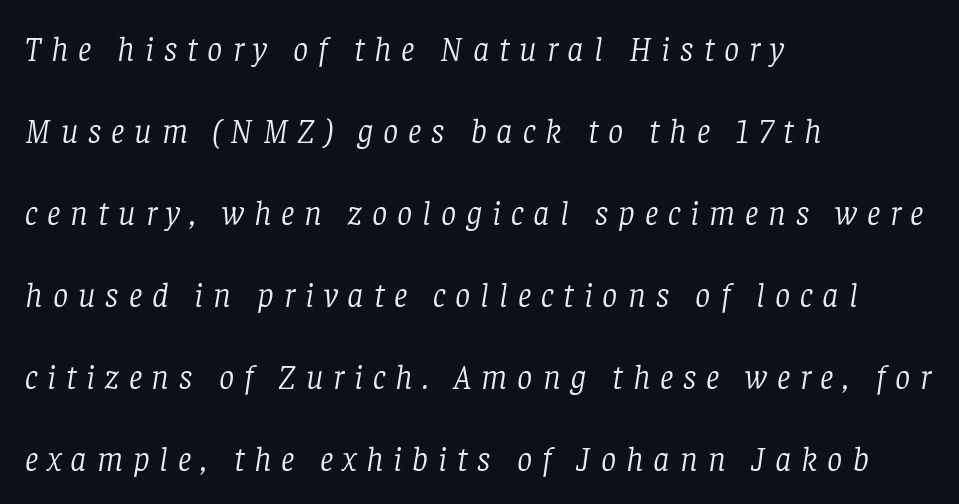
The image shows 34 px light serif type, italic (leaning right); set left-aligned, loose line spacing (2.41x), unusually wide letter spacing (+0.29 em), not underlined; low stroke contrast and a large x-height.
